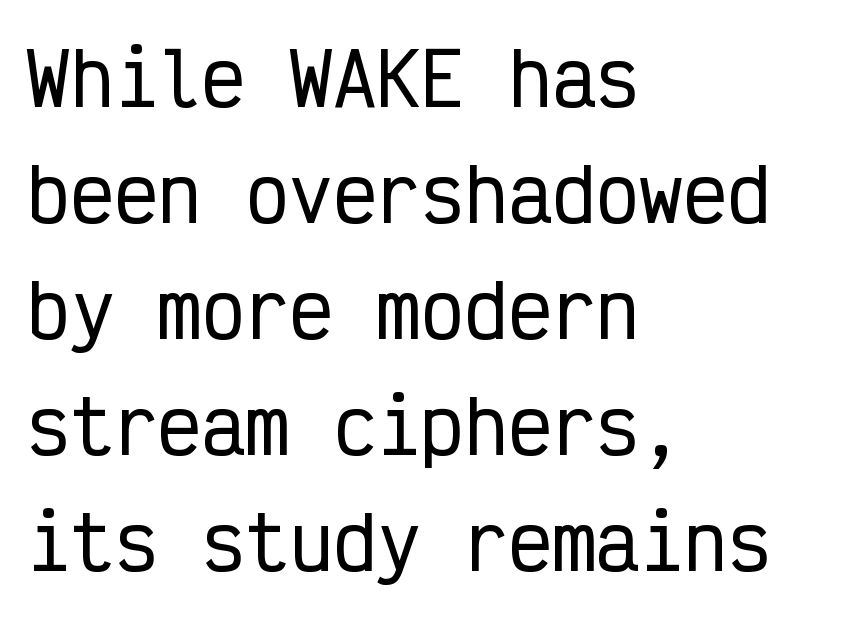
Note the uniform advance width — an 'i' takes as much space as an 'm'. Which margin do the lines hug? The left one — the right edge is uneven. Does the type have serifs? No, each stem ends abruptly. The axis of the letterforms is exactly vertical. One glance says typical: line gaps are just what's usual. The letters sit at their default tracking, neither squeezed nor spread.
